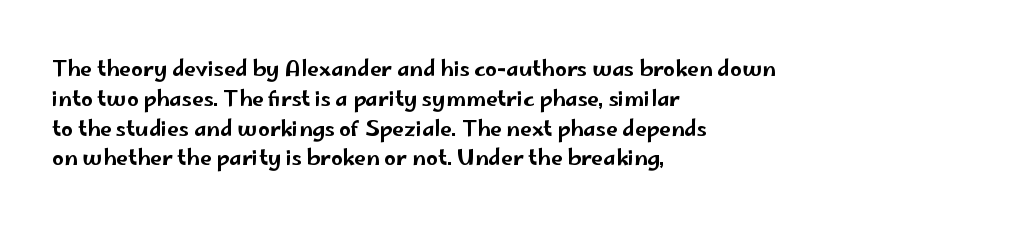
{"italic": "no", "underline": "no", "align": "left", "line_spacing": "normal", "line_spacing_ratio": 1.42, "letter_spacing": "normal", "letter_spacing_em": 0.0, "glyph_px": 21}
